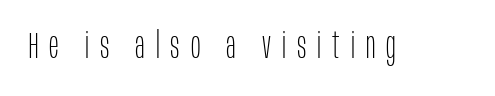
Glyph-to-glyph distance is far greater than everyday printed text. Letters rest on an invisible, unmarked baseline. The typeface chosen for these lines omits serifs. Bold? No — there's no thickening of the strokes. Upright lettering throughout.
